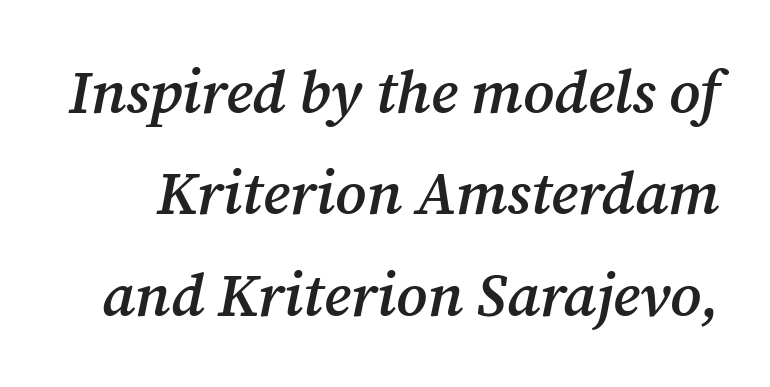
Q: Is the text bold? A: Semi-bold.
Q: Is the text italic (slanted)? A: Yes, it leans right by about 12 degrees.
Q: Is the typeface a serif or a sans-serif typeface? A: Serif.
Q: Is the text underlined? A: No.
Q: Is the spacing between letters normal or unusually wide? A: Normal.
Q: Is the spacing between lines tight, normal or loose? A: Normal.
Q: Width (condensed, normal, or wide)? A: Normal.
Q: Stroke contrast? A: Medium.
Q: x-height? A: Medium.
Q: Monospaced? A: No.
